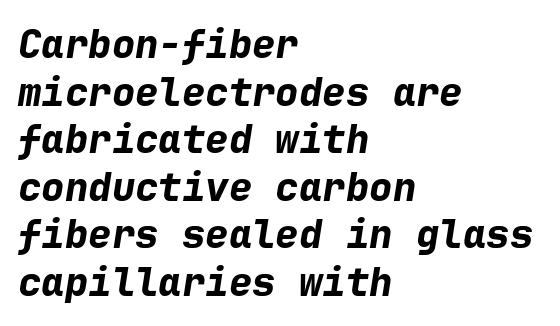
Does extra space separate the letters? No, they use regular spacing. The letters are slanted; this is an italic face. Line beginnings align vertically; line endings do not. Here the designer chose a console-style face with uniform glyph widths.
